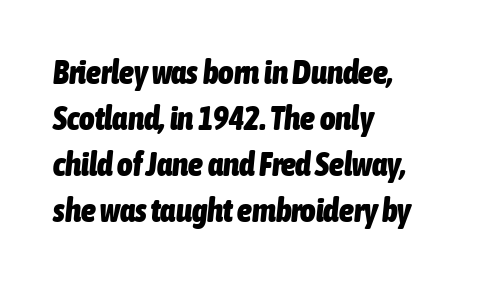
The image shows 33 px heavy, condensed type, italic (leaning right); set left-aligned, normal line spacing (1.39x), normal letter spacing, not underlined; low stroke contrast and a medium x-height.
